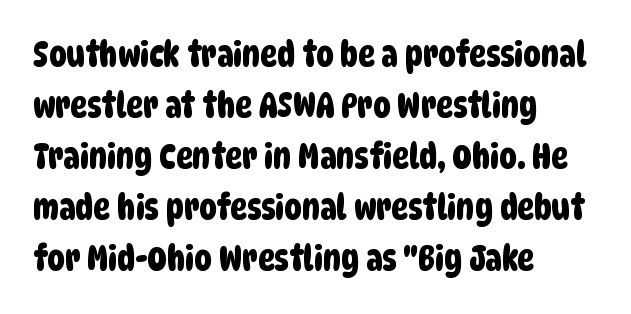
The image shows 35 px condensed sans-serif type; set left-aligned, normal line spacing (1.46x), normal letter spacing, not underlined; low stroke contrast and a large x-height.
